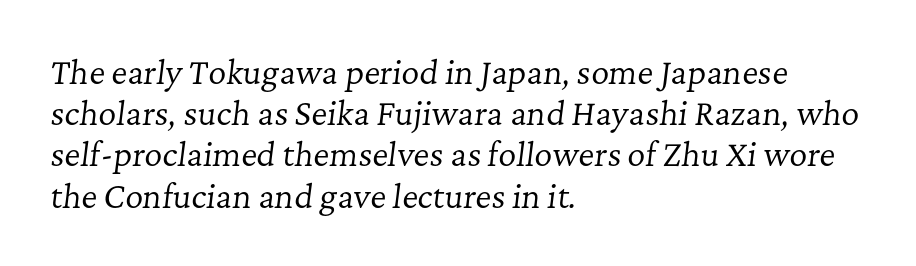
Tracking value appears to be zero — textbook default spacing. A typesetter would label this face a serif. Vertical stems look standard width or narrower in stroke. The compositor pushed each line to the left boundary.
